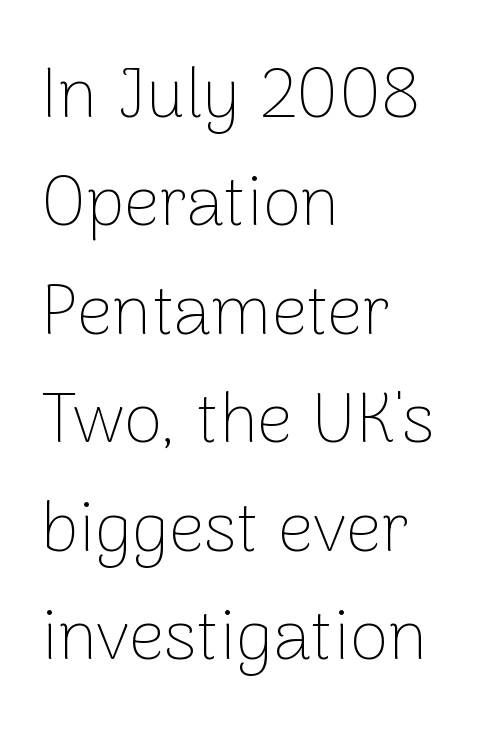
Ascenders rise straight up at ninety degrees. Between one letter and the next there's only the usual sliver of space. The characters display no serif detailing; their extremities are plain. The face used here is proportionally spaced, like ordinary book or web type. Vertically, the passage feels balanced, rows spaced as you'd expect.
